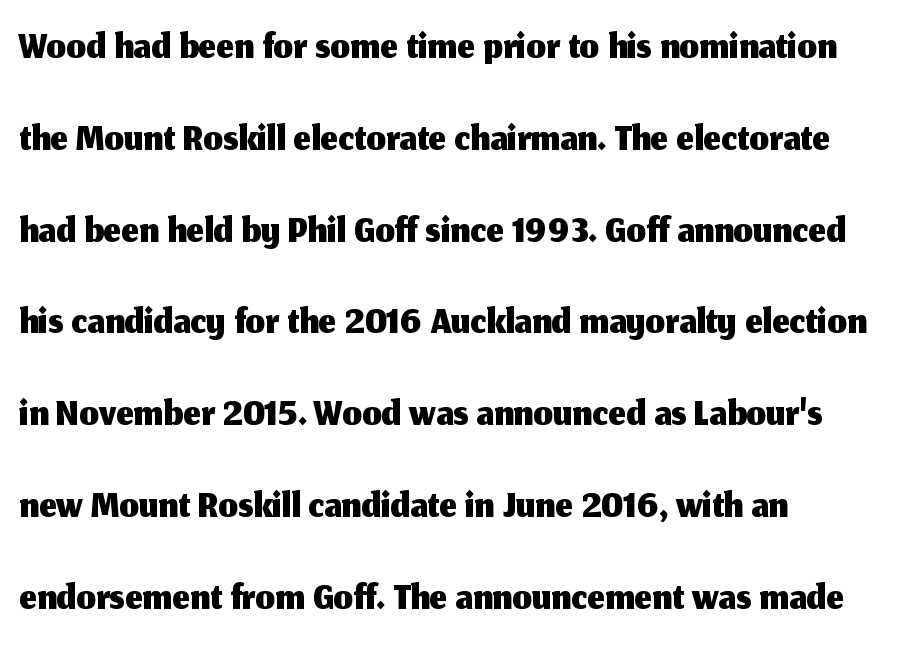
The image shows 62 px sans-serif type, upright; set left-aligned, normal line spacing (1.48x), normal letter spacing, not underlined; medium stroke contrast and a medium x-height.
